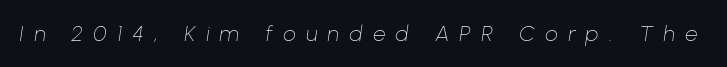
On a weight scale, this lands at 450 or below. Rendered with sloped, italic letterforms. Any mark beneath the type? The region is blank. Observe the wide spacing: letters keep a clear distance from each other.
